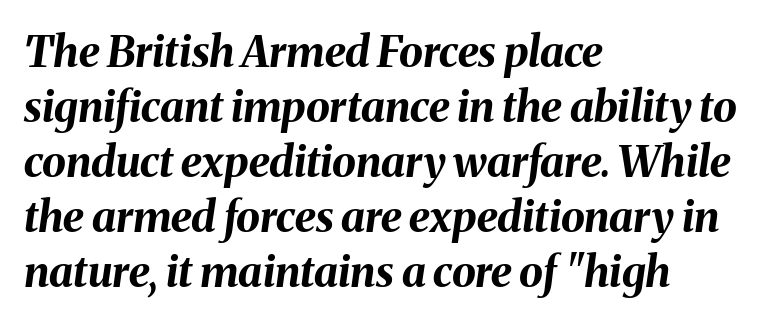
The image shows 43 px bold type, italic (leaning right); set left-aligned, normal line spacing (1.28x), normal letter spacing, not underlined; medium stroke contrast and a medium x-height.
